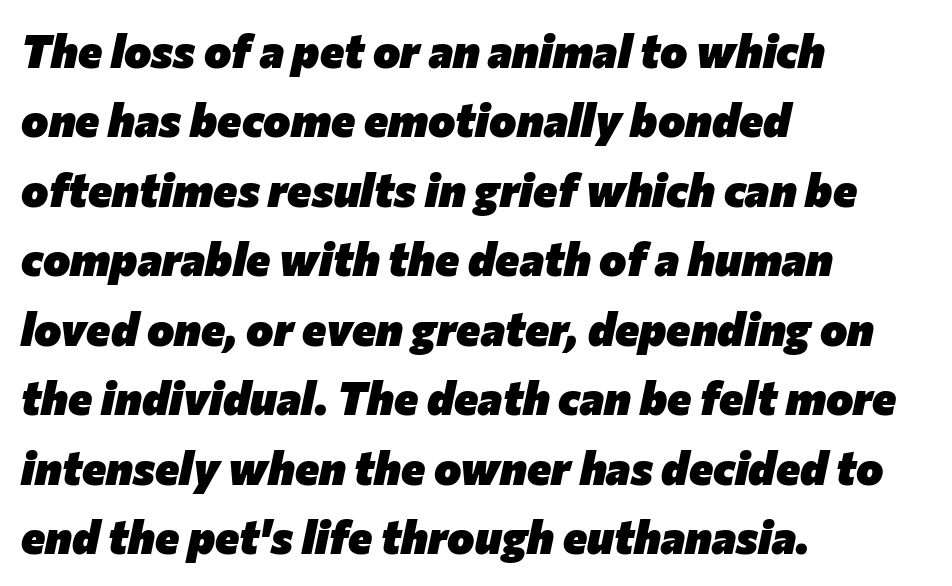
{"italic": "yes", "lean": "right", "slant_degrees": 12, "bold": "yes", "weight": "heavy", "width": "normal", "stroke_contrast": "low", "x_height": "medium", "monospaced": "no", "underline": "no", "align": "left", "line_spacing": "normal", "line_spacing_ratio": 1.51, "letter_spacing": "normal", "letter_spacing_em": 0.0, "glyph_px": 46}
